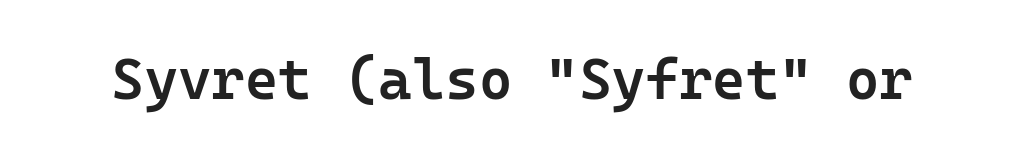
Q: Is the text bold? A: Semi-bold.
Q: Is the text italic (slanted)? A: No, it is upright.
Q: Is the typeface a serif or a sans-serif typeface? A: Sans-serif.
Q: Is the text underlined? A: No.
Q: Is the spacing between letters normal or unusually wide? A: Normal.
Q: Width (condensed, normal, or wide)? A: Normal.
Q: Stroke contrast? A: Low.
Q: x-height? A: Medium.
